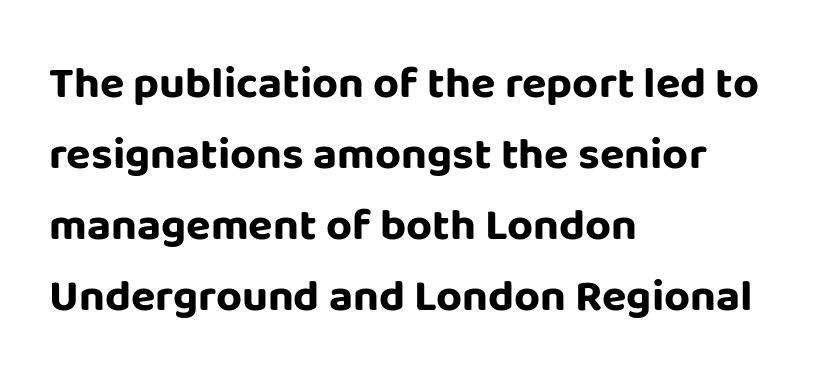
{"serif": "no", "italic": "no", "bold": "yes", "weight": "bold", "width": "normal", "stroke_contrast": "low", "x_height": "large", "monospaced": "no", "underline": "no", "align": "left", "line_spacing": "normal", "line_spacing_ratio": 1.58, "letter_spacing": "normal", "letter_spacing_em": 0.0, "glyph_px": 45}
